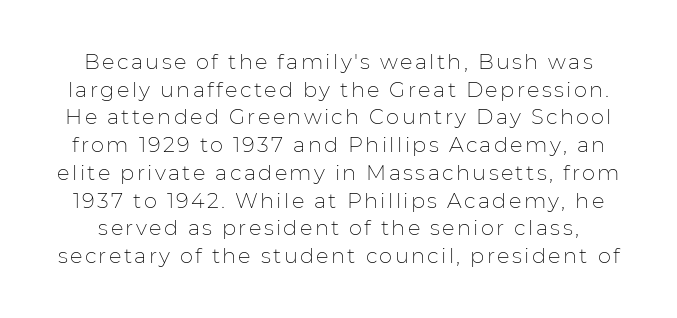
Evenly set lines give the paragraph a standard silhouette. Unmarked baselines from the first word to the last. Bold? No — there's no thickening of the strokes. The lettering holds an erect, upright posture throughout.
